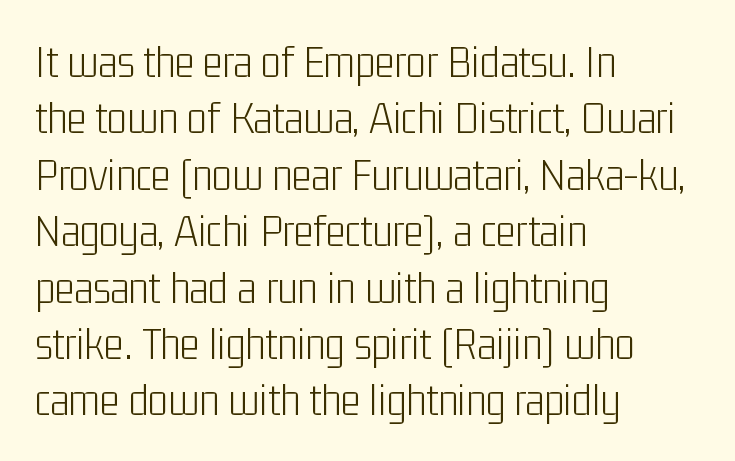
{"serif": "no", "italic": "no", "bold": "no", "weight": "light", "width": "condensed", "stroke_contrast": "low", "x_height": "medium", "monospaced": "no", "underline": "no", "align": "left", "line_spacing_ratio": 1.2, "letter_spacing": "normal", "letter_spacing_em": 0.0, "glyph_px": 47}
